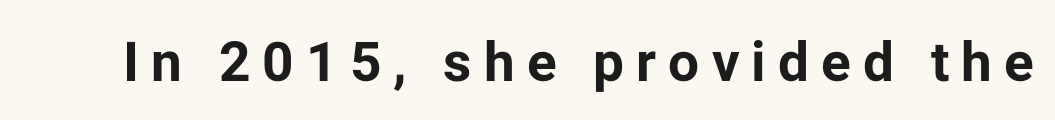
{"serif": "no", "italic": "no", "bold": "yes", "weight": "bold", "width": "normal", "stroke_contrast": "low", "x_height": "medium", "monospaced": "no", "underline": "no", "letter_spacing": "wide", "letter_spacing_em": 0.22, "glyph_px": 55}
